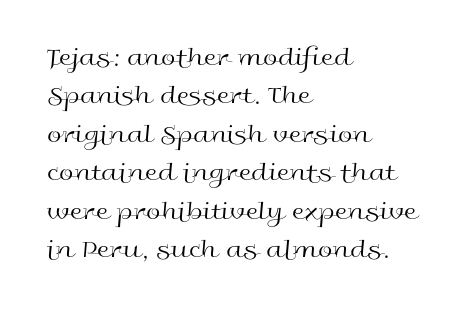
Leftover space on each line is placed entirely after the last word. The font sits on the lighter half of the weight spectrum, regular included. Here the glyphs are tracked normally, forming tight word shapes. Evenly set lines give the paragraph a standard silhouette. The area under the type is left untouched. The letters stand upright; this is a roman face.
